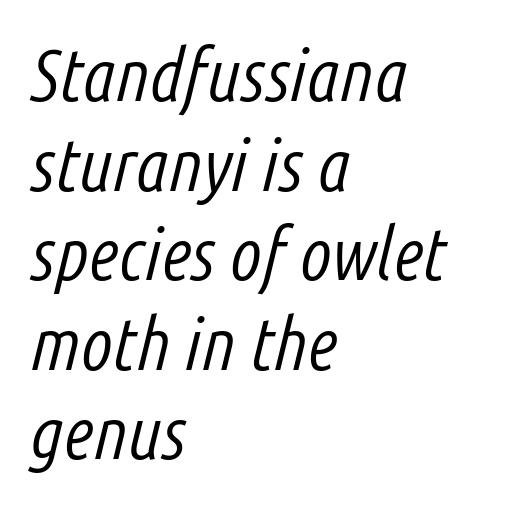
The image shows 74 px light, condensed type, italic (leaning right); set left-aligned, line spacing 1.21x, normal letter spacing, not underlined; low stroke contrast and a medium x-height.
